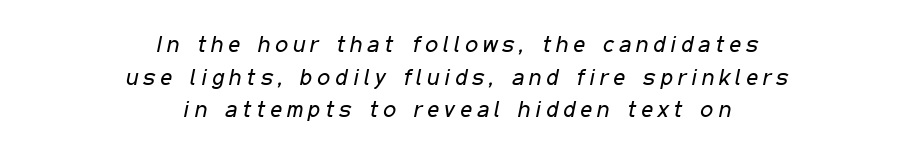
Q: Is the text bold? A: No.
Q: Is the text italic (slanted)? A: Yes, it leans right by about 11 degrees.
Q: Is the text underlined? A: No.
Q: How is the paragraph aligned? A: Centered.
Q: Is the spacing between letters normal or unusually wide? A: Unusually wide.
Q: Is the spacing between lines tight, normal or loose? A: Normal.
